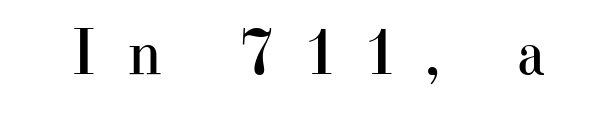
{"serif": "yes", "italic": "no", "bold": "no", "weight": "regular", "width": "normal", "stroke_contrast": "high", "x_height": "small", "monospaced": "no", "underline": "no", "letter_spacing": "wide", "letter_spacing_em": 0.47, "glyph_px": 65}
